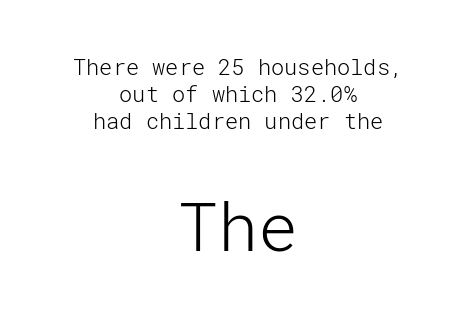
Q: Is the text bold? A: No.
Q: Is the text italic (slanted)? A: No, it is upright.
Q: Is the typeface a serif or a sans-serif typeface? A: Sans-serif.
Q: Is the text underlined? A: No.
Q: How is the paragraph aligned? A: Centered.
Q: Is the spacing between letters normal or unusually wide? A: Normal.
Q: Which block of text is set in a larger size, the first (top) or the second (bottom)? A: The second (bottom) one.
Q: Width (condensed, normal, or wide)? A: Normal.
Q: Stroke contrast? A: Low.
Q: x-height? A: Medium.
